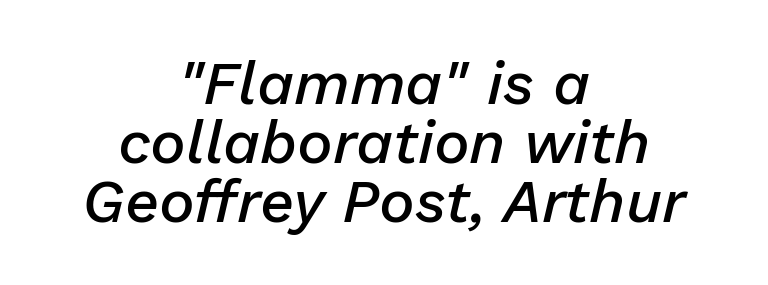
The lines are packed closely together with very little leading. The rendering applies a slant to the glyphs. A centered setting, common on invitations and titles, is used for this passage. Each word holds together tightly as a unit, with standard inter-letter gaps. A somewhat darkened texture: the type is semibold rather than bold.
